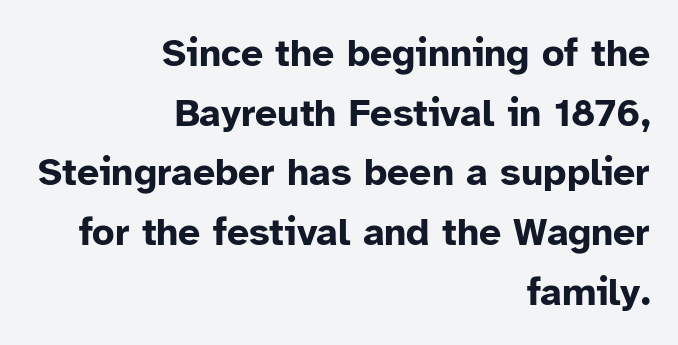
{"serif": "no", "italic": "no", "bold": "yes", "weight": "bold", "width": "normal", "stroke_contrast": "low", "x_height": "medium", "monospaced": "no", "underline": "no", "align": "right", "line_spacing": "normal", "line_spacing_ratio": 1.53, "letter_spacing": "normal", "letter_spacing_em": 0.0, "glyph_px": 39}
